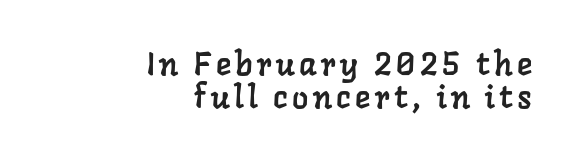
A typesetter would call this proportional, since set widths differ per character. Baseline-to-baseline distance is barely more than the letter height. Observe the serifs anchoring each vertical stroke in this sample. The setting favours the right margin, as signatures and pull-quotes sometimes do. Anything drawn beneath the words? Only blank space.
